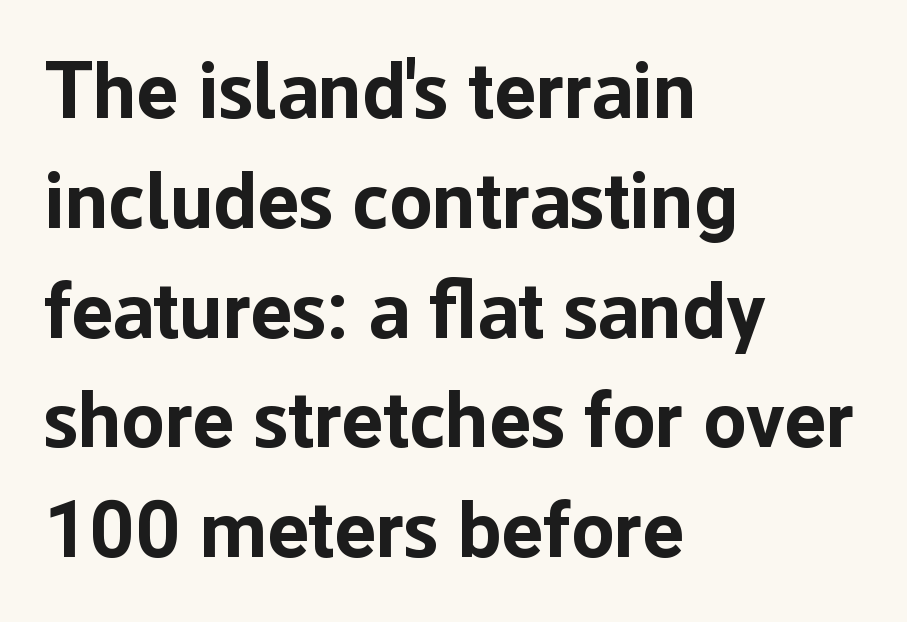
Here the glyphs are tracked normally, forming tight word shapes. The rendering uses natural spacing where letterforms have individual widths. The rendering shows plain stroke endings on the letterforms — a sans-serif design. Each glyph is drawn with heavy, bold strokes. The area under the type is left untouched.
